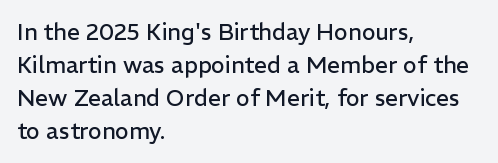
{"italic": "no", "bold": "no", "underline": "no", "align": "left", "line_spacing": "normal", "line_spacing_ratio": 1.43, "letter_spacing": "normal", "letter_spacing_em": 0.0, "glyph_px": 23}
